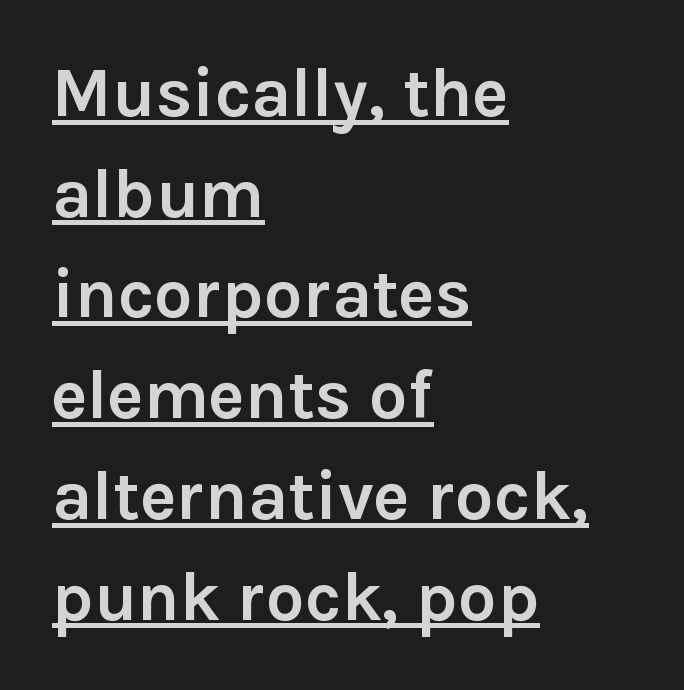
{"serif": "no", "italic": "no", "bold": "yes", "weight": "semibold", "width": "normal", "x_height": "medium", "monospaced": "no", "underline": "yes", "align": "left", "line_spacing": "normal", "line_spacing_ratio": 1.46, "letter_spacing": "normal", "letter_spacing_em": 0.0, "glyph_px": 69}
